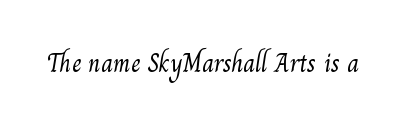
{"bold": "no", "underline": "no", "letter_spacing": "normal", "letter_spacing_em": 0.0, "glyph_px": 26}
